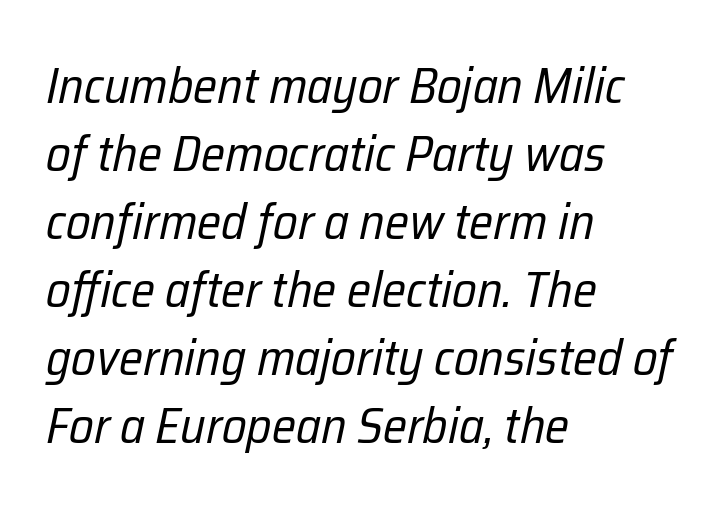
Q: Is the text bold? A: No.
Q: Is the text italic (slanted)? A: Yes, it leans right by about 12 degrees.
Q: Is the text underlined? A: No.
Q: How is the paragraph aligned? A: Left-aligned.
Q: Is the spacing between letters normal or unusually wide? A: Normal.
Q: Is the spacing between lines tight, normal or loose? A: Normal.
Q: Width (condensed, normal, or wide)? A: Condensed.
Q: Stroke contrast? A: Low.
Q: x-height? A: Medium.
Q: Monospaced? A: No.
